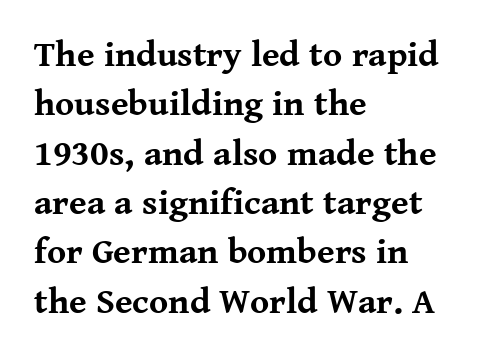
Q: Is the text bold? A: Yes.
Q: Is the text italic (slanted)? A: No, it is upright.
Q: Is the typeface a serif or a sans-serif typeface? A: Serif.
Q: Is the text underlined? A: No.
Q: How is the paragraph aligned? A: Left-aligned.
Q: Is the spacing between letters normal or unusually wide? A: Normal.
Q: Is the spacing between lines tight, normal or loose? A: Normal.
Q: Width (condensed, normal, or wide)? A: Normal.
Q: Stroke contrast? A: Medium.
Q: x-height? A: Medium.
Q: Monospaced? A: No.
